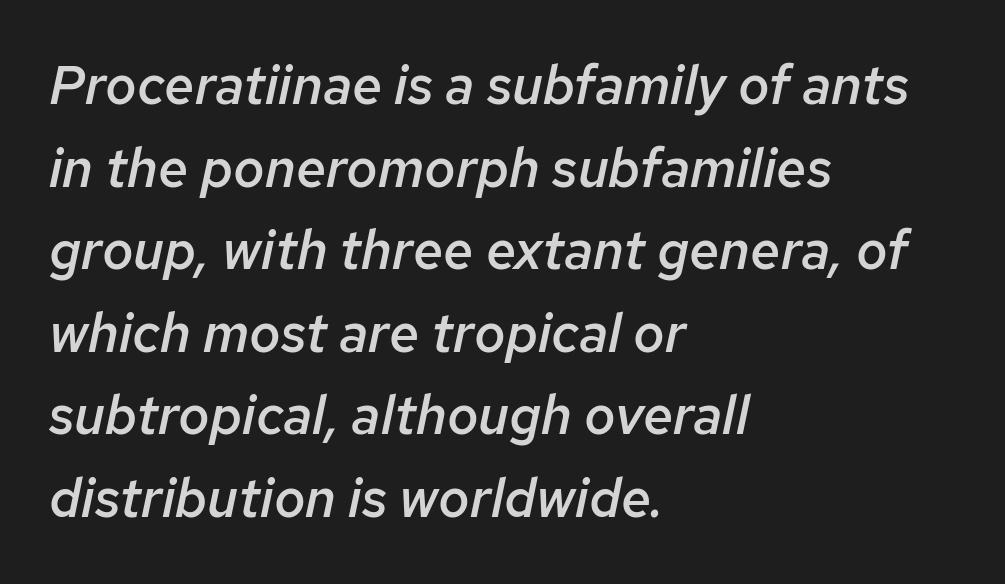
Q: Is the text bold? A: Semi-bold.
Q: Is the text italic (slanted)? A: Yes, it leans right by about 12 degrees.
Q: Is the text underlined? A: No.
Q: How is the paragraph aligned? A: Left-aligned.
Q: Is the spacing between letters normal or unusually wide? A: Normal.
Q: Is the spacing between lines tight, normal or loose? A: Normal.
Q: Width (condensed, normal, or wide)? A: Normal.
Q: Stroke contrast? A: Low.
Q: x-height? A: Medium.
Q: Monospaced? A: No.
